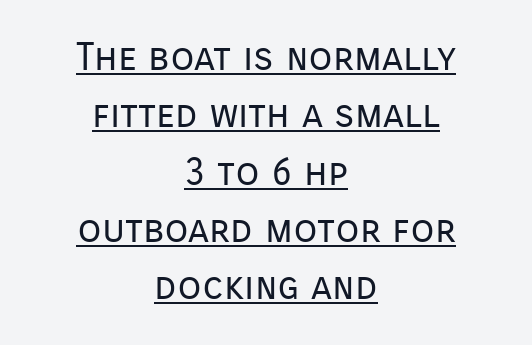
The image shows 39 px regular-weight sans-serif type, upright; set centered, normal line spacing (1.47x), normal letter spacing, underlined; low stroke contrast and a medium x-height.
